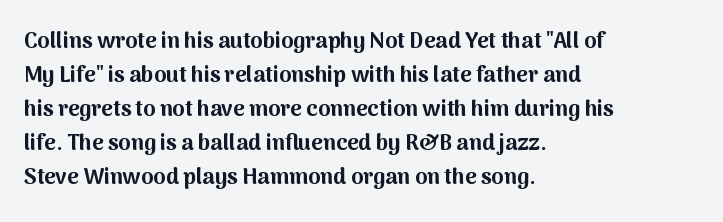
{"italic": "no", "bold": "yes", "underline": "no", "align": "left", "line_spacing": "normal", "line_spacing_ratio": 1.55, "letter_spacing": "normal", "letter_spacing_em": 0.0, "glyph_px": 22}
